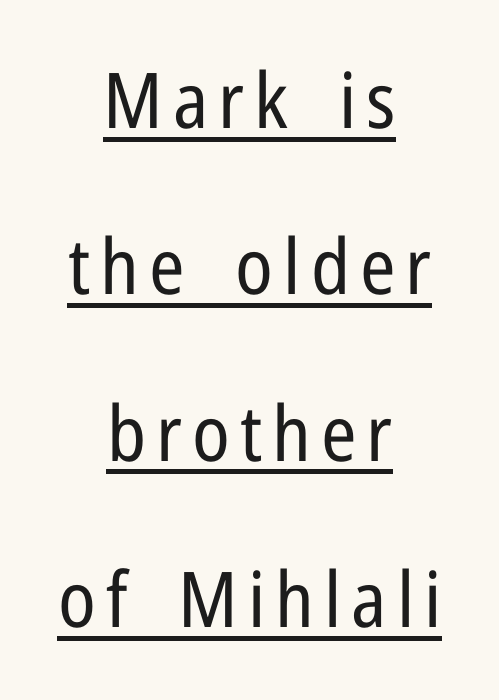
The image shows 77 px regular-weight, condensed sans-serif type, upright; set centered, loose line spacing (2.16x), underlined; low stroke contrast and a medium x-height.
